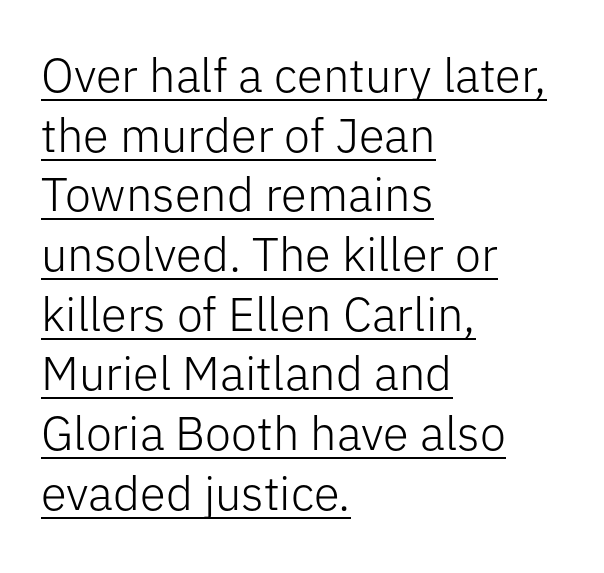
{"serif": "no", "italic": "no", "bold": "no", "weight": "light", "width": "normal", "stroke_contrast": "low", "x_height": "medium", "monospaced": "no", "underline": "yes", "align": "left", "line_spacing": "normal", "line_spacing_ratio": 1.27, "letter_spacing": "normal", "letter_spacing_em": 0.0, "glyph_px": 47}
